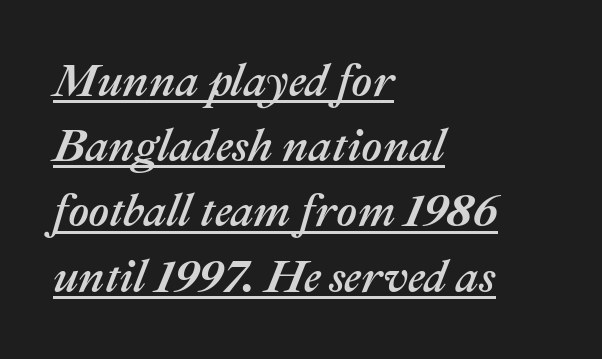
In CSS terms this would be text-align: left. The rows are spaced the way most documents space them. Beneath each row of characters lies a ruled line. You could call the tracking neutral — neither tight nor loose. You could not count columns in this text — the font is proportionally spaced.
